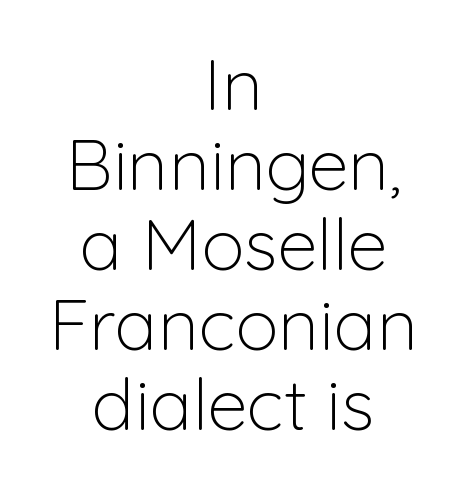
Q: Is the text bold? A: No.
Q: Is the text italic (slanted)? A: No, it is upright.
Q: Is the typeface a serif or a sans-serif typeface? A: Sans-serif.
Q: Is the text underlined? A: No.
Q: How is the paragraph aligned? A: Centered.
Q: Is the spacing between letters normal or unusually wide? A: Normal.
Q: Is the spacing between lines tight, normal or loose? A: Tight.
Q: Width (condensed, normal, or wide)? A: Normal.
Q: Stroke contrast? A: Low.
Q: x-height? A: Medium.
Q: Monospaced? A: No.
